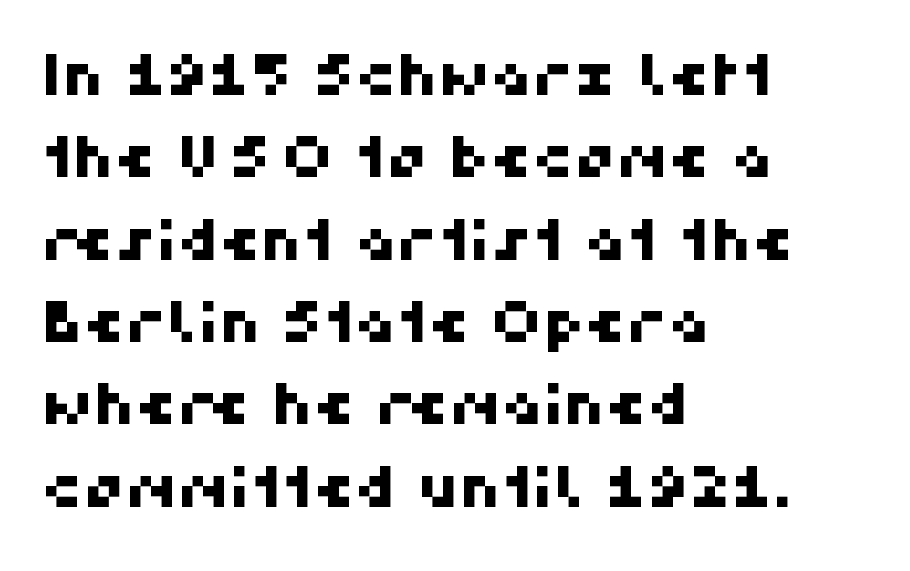
Q: Is the typeface a serif or a sans-serif typeface? A: Sans-serif.
Q: Is the text underlined? A: No.
Q: How is the paragraph aligned? A: Left-aligned.
Q: Is the spacing between letters normal or unusually wide? A: Normal.
Q: Is the spacing between lines tight, normal or loose? A: Normal.
Q: Width (condensed, normal, or wide)? A: Normal.
Q: Stroke contrast? A: High.
Q: x-height? A: Medium.
Q: Monospaced? A: No.
